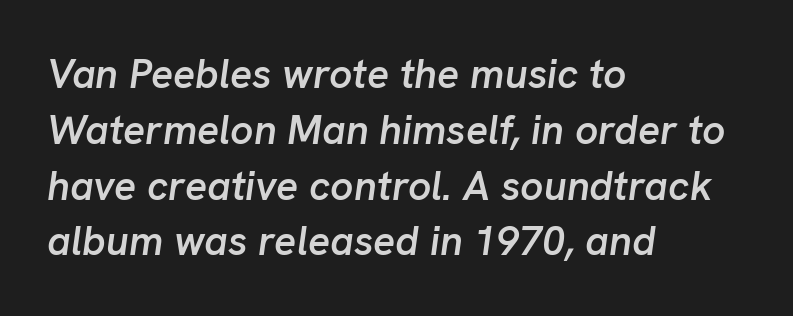
A student would call this left alignment; a typographer would say flush left, rag right. Regarding leading, the lines here are spaced in the standard way. Slanted lettering throughout. Letter spacing: default.
